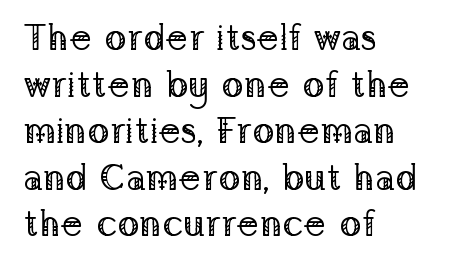
{"serif": "yes", "italic": "no", "bold": "no", "weight": "regular", "width": "normal", "stroke_contrast": "low", "x_height": "medium", "monospaced": "no", "underline": "no", "align": "left", "line_spacing": "normal", "line_spacing_ratio": 1.26, "letter_spacing": "normal", "letter_spacing_em": 0.0, "glyph_px": 37}
